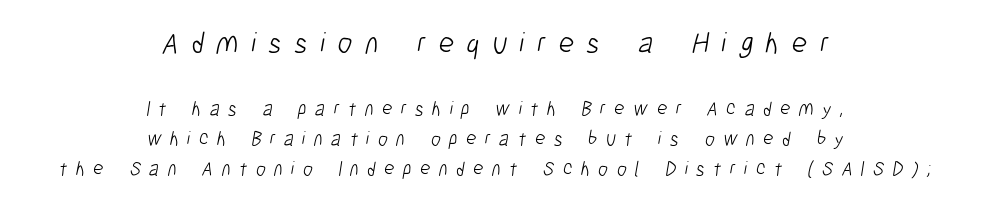
The image shows 30 px light, condensed sans-serif type; set centered, normal line spacing (1.52x), unusually wide letter spacing (+0.42 em), not underlined; the first (top) block is 1.5x larger; low stroke contrast and a medium x-height.
